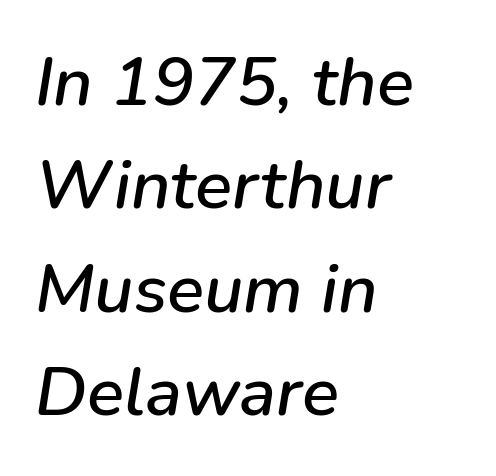
{"italic": "yes", "lean": "right", "slant_degrees": 9, "width": "normal", "stroke_contrast": "low", "x_height": "medium", "monospaced": "no", "underline": "no", "align": "left", "line_spacing": "normal", "line_spacing_ratio": 1.5, "letter_spacing": "normal", "letter_spacing_em": 0.0, "glyph_px": 69}
